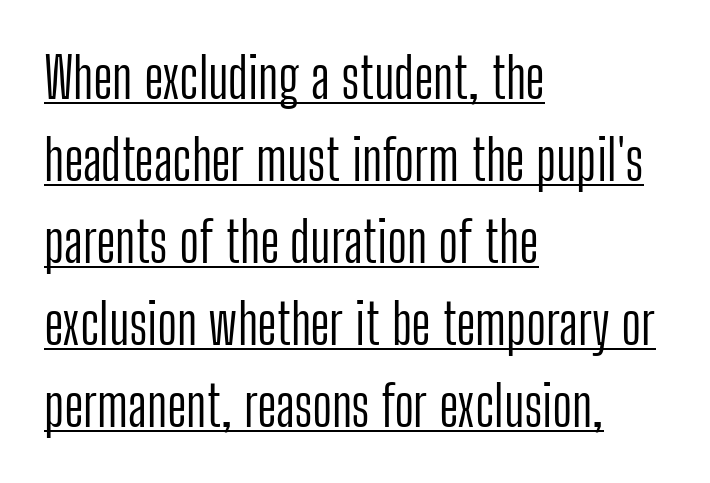
Varying glyph widths throughout — classic text-font behaviour. These lines are set flush left with a ragged right edge. Ink coverage per letter is moderate at most. The horizontal fit of the characters is conventional and even. What kind of face is this? One without serifs — a sans. Vertical strokes here are truly vertical.
